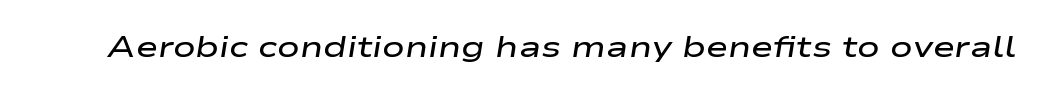
Observe the lean: these are italic letterforms. Characters follow at the spacing the type designer built in. The strokes are fattened partway — semibold, not bold. Underlining? Definitely not there.
